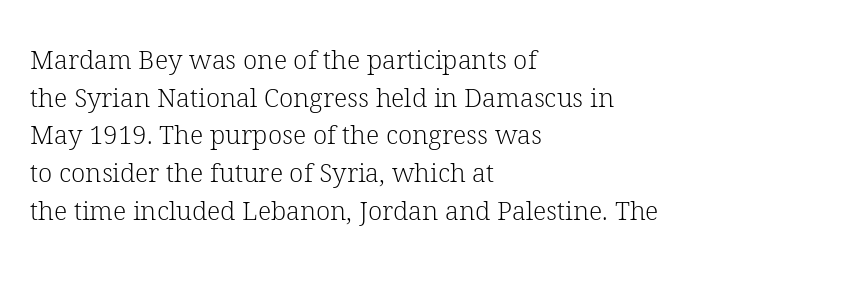
{"italic": "no", "bold": "no", "underline": "no", "align": "left", "line_spacing": "normal", "line_spacing_ratio": 1.45, "letter_spacing": "normal", "letter_spacing_em": 0.0, "glyph_px": 26}
